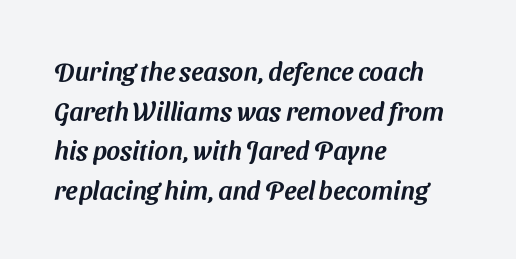
{"underline": "no", "align": "left", "line_spacing": "normal", "line_spacing_ratio": 1.52, "letter_spacing": "normal", "letter_spacing_em": 0.0, "glyph_px": 26}
